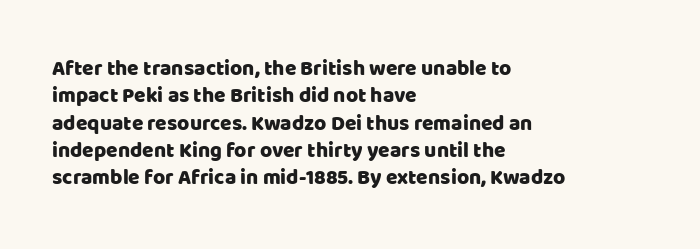
You could call the tracking neutral — neither tight nor loose. Honestly, there is no underline to notice here at all. This is roman type, the default non-slanted kind. Compared with a centered layout, this one pins lines to the left instead. Interline gaps are of average width in this sample.
